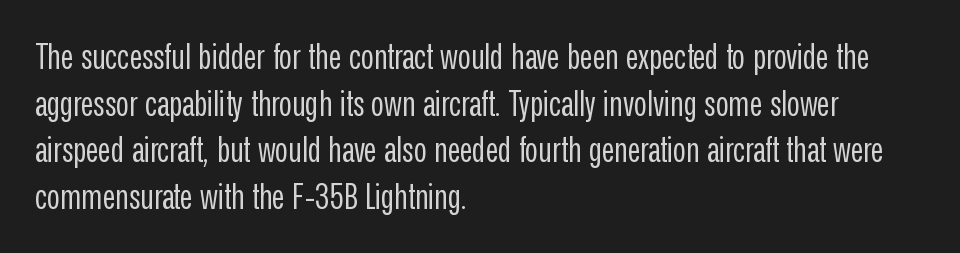
Q: Is the text bold? A: No.
Q: Is the text italic (slanted)? A: No, it is upright.
Q: Is the typeface a serif or a sans-serif typeface? A: Sans-serif.
Q: Is the text underlined? A: No.
Q: How is the paragraph aligned? A: Left-aligned.
Q: Is the spacing between letters normal or unusually wide? A: Normal.
Q: Is the spacing between lines tight, normal or loose? A: Normal.
Q: Width (condensed, normal, or wide)? A: Condensed.
Q: Stroke contrast? A: Low.
Q: x-height? A: Medium.
Q: Monospaced? A: No.
